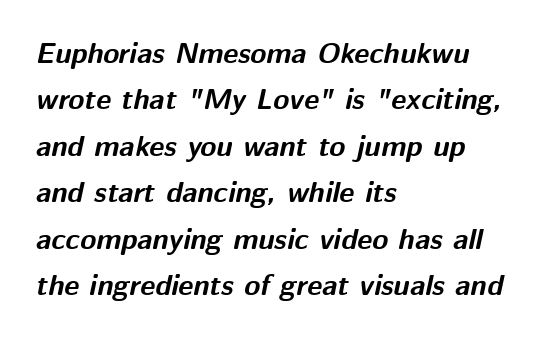
Q: Is the text bold? A: Yes.
Q: Is the text italic (slanted)? A: Yes, it leans right by about 12 degrees.
Q: Is the text underlined? A: No.
Q: How is the paragraph aligned? A: Left-aligned.
Q: Is the spacing between letters normal or unusually wide? A: Normal.
Q: Is the spacing between lines tight, normal or loose? A: Normal.
Q: Width (condensed, normal, or wide)? A: Normal.
Q: Stroke contrast? A: Medium.
Q: x-height? A: Medium.
Q: Monospaced? A: No.
